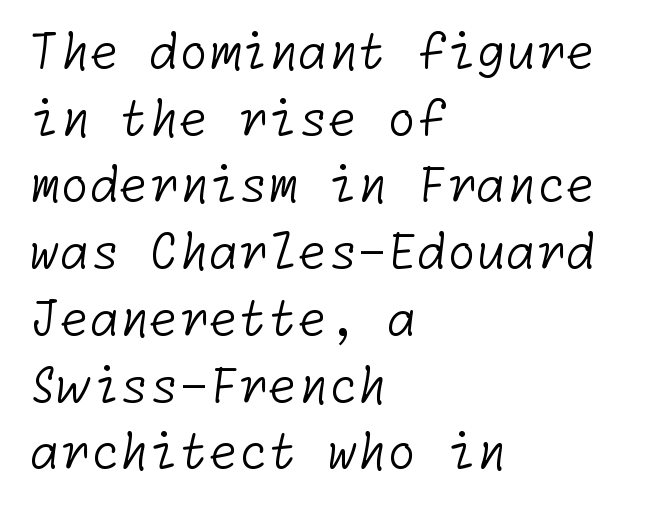
There is no visible air inserted between adjacent glyphs. The typeface has the unassuming heft of standard copy or less. A classic flush-left, rag-right setting is used for this passage. Quick note: underline off. The text was rendered using a sans face with plain stroke endings.
